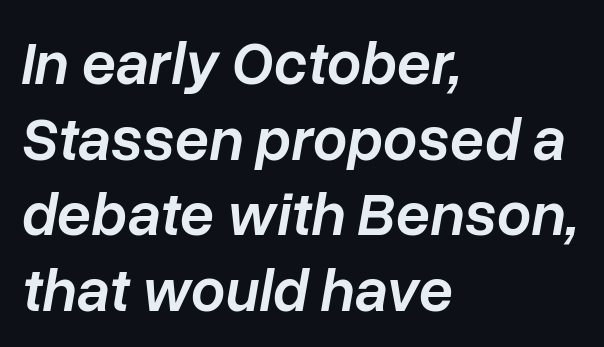
Q: Is the text bold? A: Semi-bold.
Q: Is the text italic (slanted)? A: Yes, it leans right by about 10 degrees.
Q: Is the text underlined? A: No.
Q: How is the paragraph aligned? A: Left-aligned.
Q: Is the spacing between letters normal or unusually wide? A: Normal.
Q: Width (condensed, normal, or wide)? A: Normal.
Q: Stroke contrast? A: Low.
Q: x-height? A: Medium.
Q: Monospaced? A: No.
